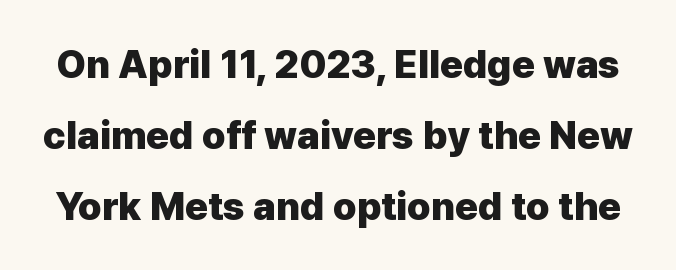
{"serif": "no", "italic": "no", "bold": "yes", "weight": "heavy", "width": "normal", "stroke_contrast": "low", "x_height": "medium", "monospaced": "no", "underline": "no", "line_spacing_ratio": 1.82, "letter_spacing": "normal", "letter_spacing_em": 0.0, "glyph_px": 39}
